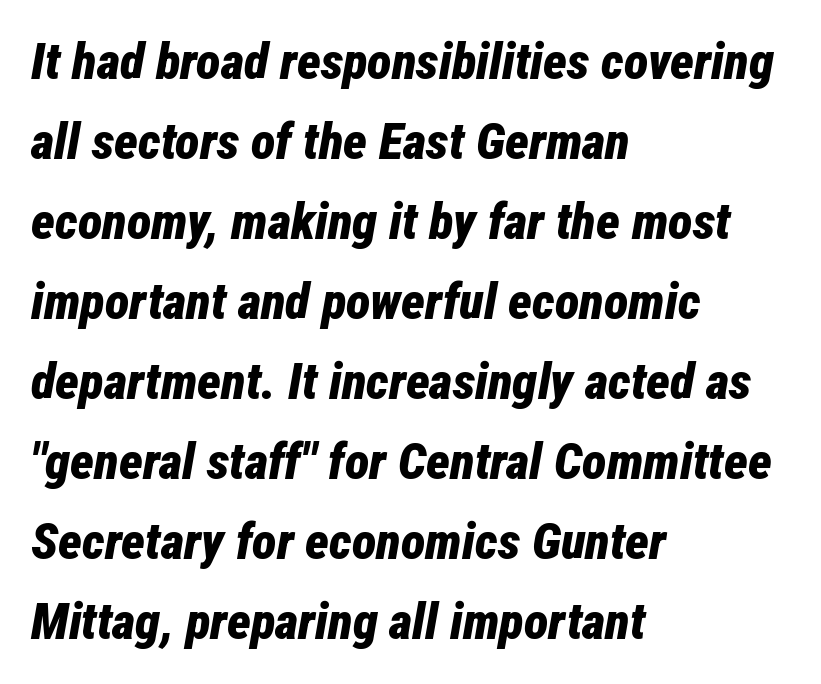
{"italic": "yes", "lean": "right", "slant_degrees": 12, "bold": "yes", "weight": "bold", "width": "condensed", "stroke_contrast": "low", "x_height": "medium", "monospaced": "no", "underline": "no", "align": "left", "line_spacing": "normal", "line_spacing_ratio": 1.57, "letter_spacing": "normal", "letter_spacing_em": 0.0, "glyph_px": 51}
